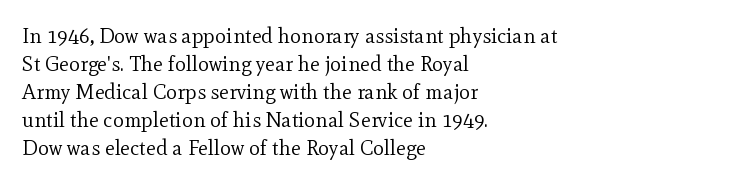
The paragraph has a hard left edge and a soft right edge. Rows of type keep a routine distance in the vertical direction. The letters sit at their default tracking, neither squeezed nor spread. Posture: vertical.
